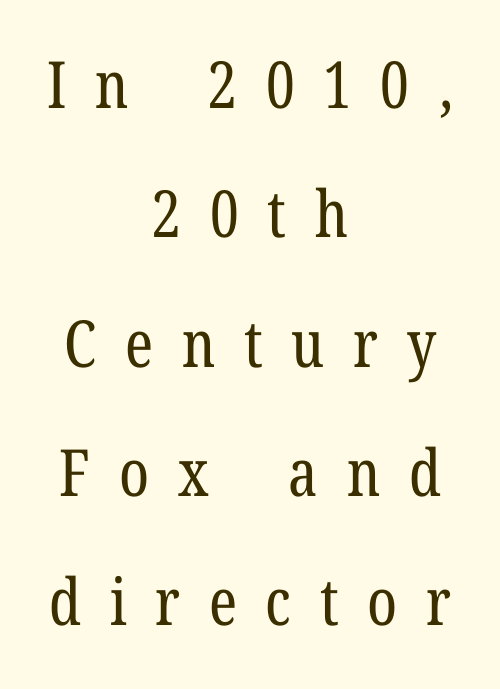
The image shows 65 px regular-weight, condensed serif type, upright; set centered, loose line spacing (1.99x), unusually wide letter spacing (+0.44 em), not underlined; low stroke contrast and a medium x-height.
